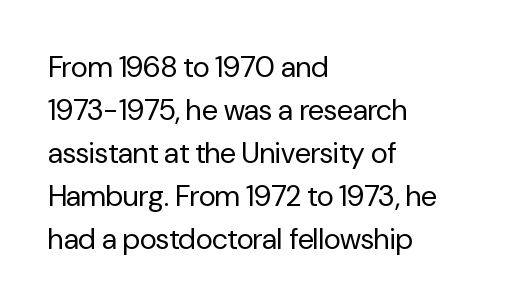
The image shows 29 px regular-weight sans-serif type, upright; set left-aligned, normal line spacing (1.48x), normal letter spacing, not underlined; low stroke contrast and a medium x-height.
